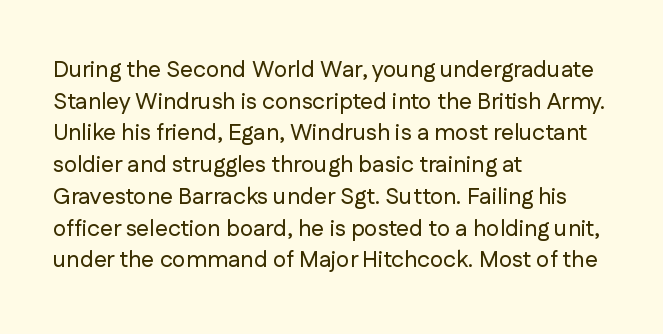
{"italic": "no", "underline": "no", "align": "left", "line_spacing": "normal", "line_spacing_ratio": 1.38, "letter_spacing": "normal", "letter_spacing_em": 0.0, "glyph_px": 23}
